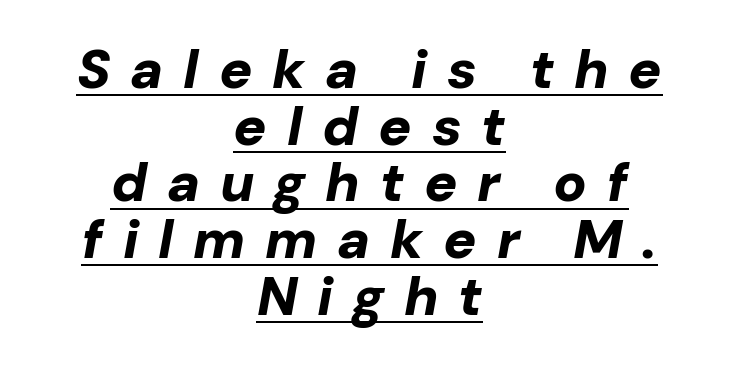
What decoration does the sample have? An underline. The vertical gap from one line to the next is small. The sample has been set heavy, in full bold. Caption: expanded tracking, letters set apart.
